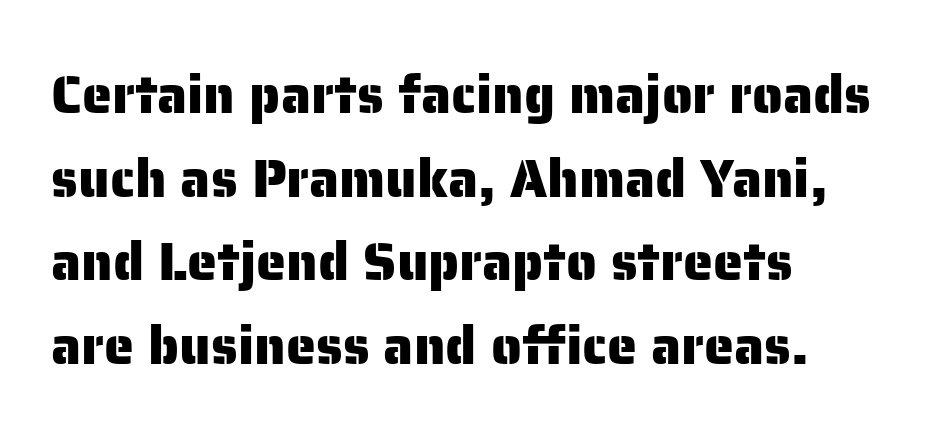
The image shows 54 px sans-serif type, upright; set left-aligned, normal line spacing (1.55x), normal letter spacing, not underlined; low stroke contrast and a medium x-height.
